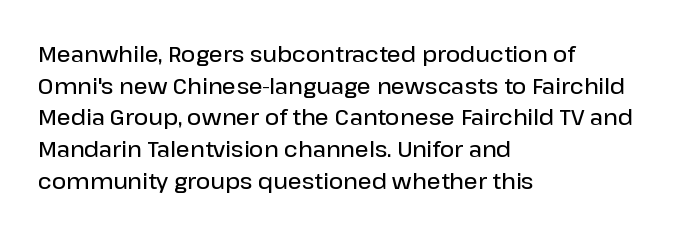
The image shows 22 px text type, upright; set left-aligned, normal line spacing (1.44x), normal letter spacing, not underlined.
